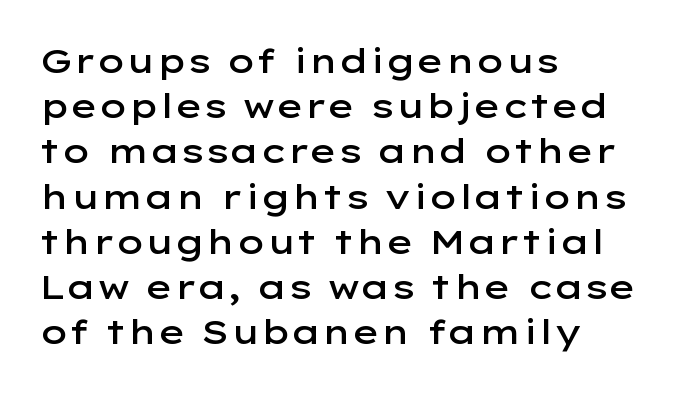
The typesetter chose a ragged-right arrangement here. Underlining? Definitely not there. Stems and bowls a touch heavier than normal — semibold. Each word holds together tightly as a unit, with standard inter-letter gaps. The vertical gap from one line to the next is medium.
